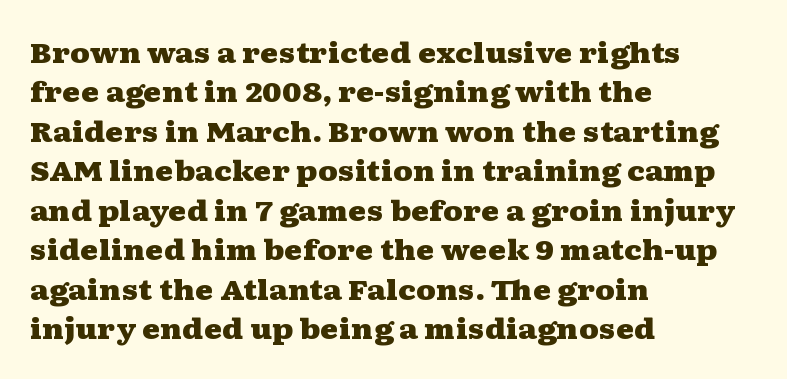
The image shows 28 px heavy, wide serif type, upright; set left-aligned, normal line spacing (1.41x), normal letter spacing, not underlined; medium stroke contrast and a medium x-height.
